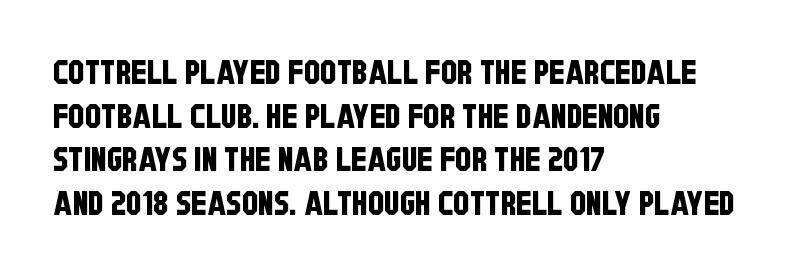
{"serif": "no", "width": "condensed", "stroke_contrast": "low", "x_height": "large", "monospaced": "no", "underline": "no", "align": "left", "line_spacing": "normal", "line_spacing_ratio": 1.32, "letter_spacing": "normal", "letter_spacing_em": 0.0, "glyph_px": 33}
